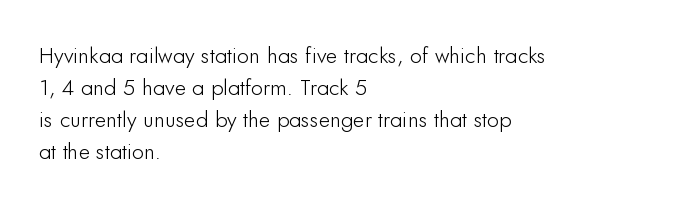
The image shows 22 px text type, upright; set left-aligned, normal line spacing (1.46x), normal letter spacing, not underlined.
